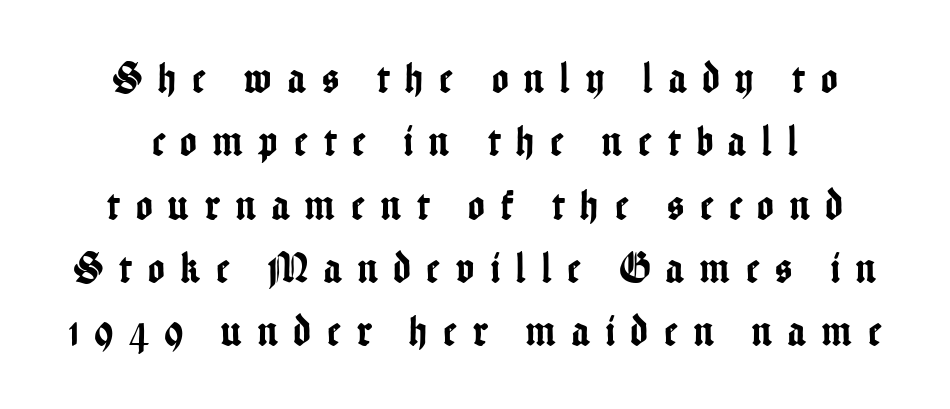
Q: Is the text italic (slanted)? A: No, it is upright.
Q: Is the typeface a serif or a sans-serif typeface? A: Sans-serif.
Q: Is the text underlined? A: No.
Q: Is the spacing between letters normal or unusually wide? A: Unusually wide.
Q: Is the spacing between lines tight, normal or loose? A: Normal.
Q: Width (condensed, normal, or wide)? A: Condensed.
Q: Stroke contrast? A: Low.
Q: x-height? A: Medium.
Q: Monospaced? A: No.
